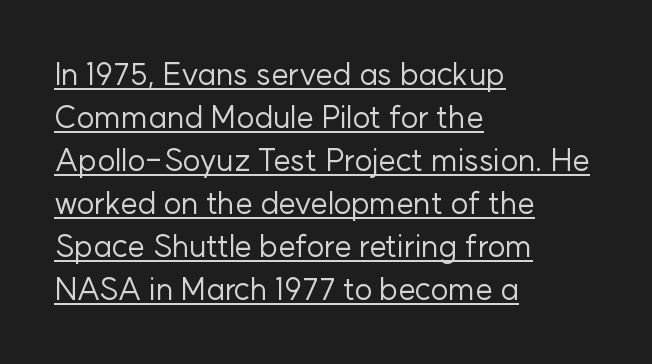
On a weight scale, this lands at 450 or below. The horizontal fit of the characters is conventional and even. The space between consecutive lines is moderate. Stroke terminals: plain, sans-serif. Does a line run under the words? Yes, clearly.
